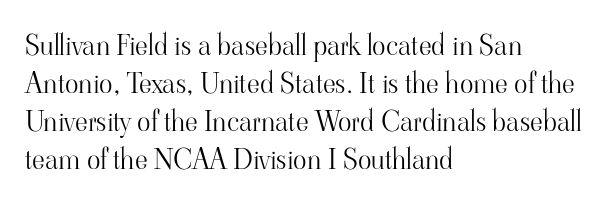
{"serif": "yes", "italic": "no", "bold": "no", "weight": "light", "width": "normal", "stroke_contrast": "high", "x_height": "small", "monospaced": "no", "underline": "no", "align": "left", "line_spacing": "normal", "line_spacing_ratio": 1.36, "letter_spacing": "normal", "letter_spacing_em": 0.0, "glyph_px": 28}
